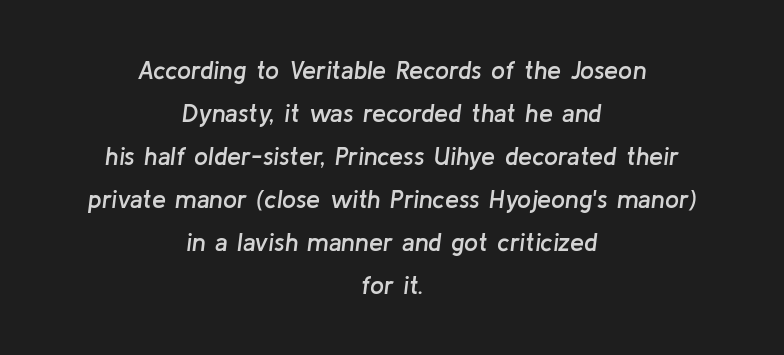
Q: Is the text bold? A: Semi-bold.
Q: Is the text italic (slanted)? A: Yes, it leans right by about 8 degrees.
Q: Is the text underlined? A: No.
Q: How is the paragraph aligned? A: Centered.
Q: Is the spacing between letters normal or unusually wide? A: Normal.
